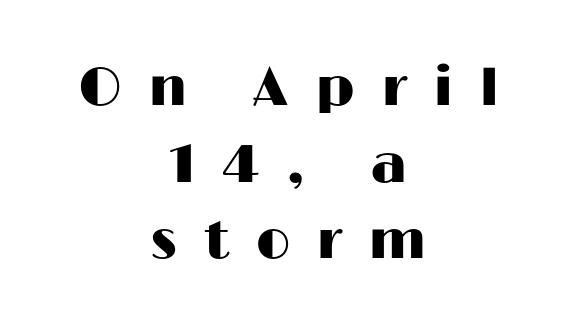
Q: Is the text italic (slanted)? A: No, it is upright.
Q: Is the typeface a serif or a sans-serif typeface? A: Sans-serif.
Q: Is the text underlined? A: No.
Q: How is the paragraph aligned? A: Centered.
Q: Is the spacing between letters normal or unusually wide? A: Unusually wide.
Q: Is the spacing between lines tight, normal or loose? A: Normal.
Q: Width (condensed, normal, or wide)? A: Wide.
Q: Stroke contrast? A: High.
Q: x-height? A: Medium.
Q: Monospaced? A: No.
